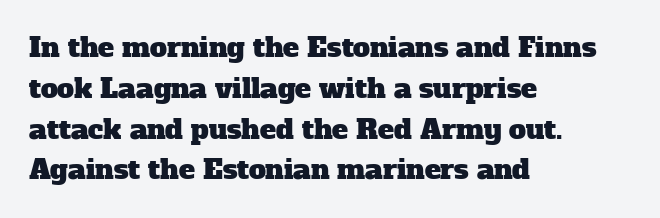
{"underline": "no", "align": "left", "line_spacing": "normal", "line_spacing_ratio": 1.51, "letter_spacing": "normal", "letter_spacing_em": 0.0, "glyph_px": 27}
